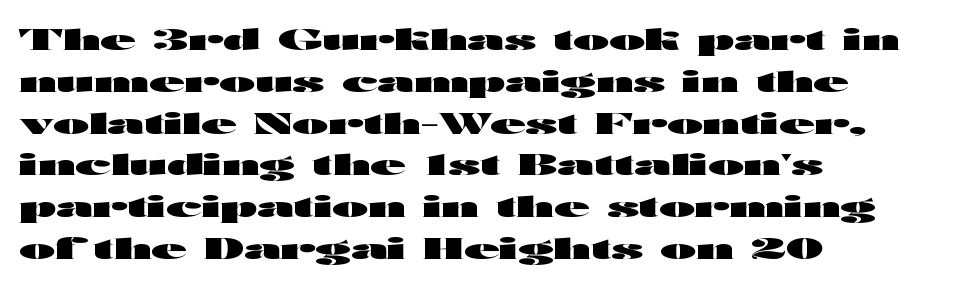
The image shows 29 px heavy, wide sans-serif type, upright; set left-aligned, normal line spacing (1.44x), normal letter spacing, not underlined; high stroke contrast and a medium x-height.
